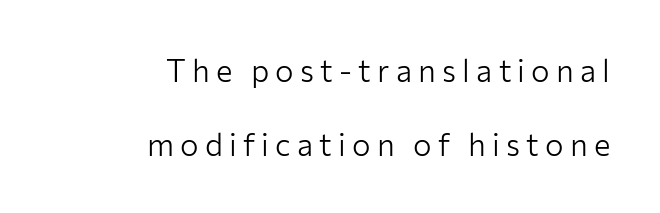
{"serif": "no", "italic": "no", "bold": "no", "weight": "light", "width": "normal", "stroke_contrast": "low", "x_height": "medium", "monospaced": "no", "underline": "no", "align": "right", "line_spacing": "loose", "line_spacing_ratio": 2.38, "letter_spacing": "wide", "letter_spacing_em": 0.2, "glyph_px": 31}
